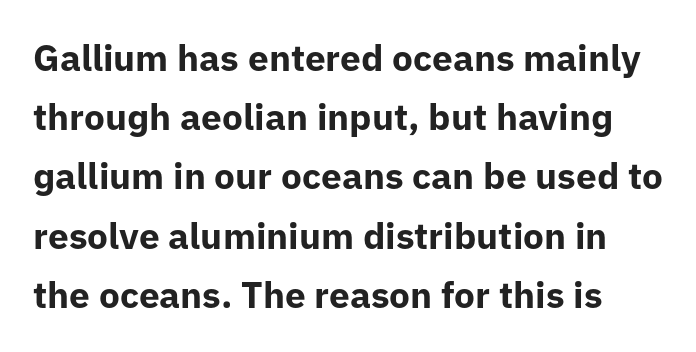
{"serif": "no", "italic": "no", "bold": "yes", "weight": "bold", "width": "normal", "stroke_contrast": "low", "x_height": "medium", "monospaced": "no", "underline": "no", "line_spacing": "normal", "line_spacing_ratio": 1.6, "letter_spacing": "normal", "letter_spacing_em": 0.0, "glyph_px": 37}
